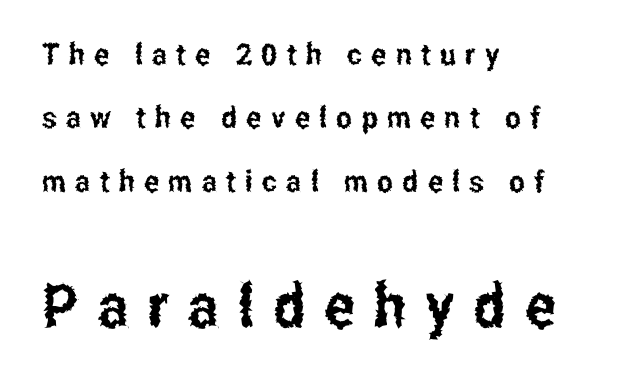
The image shows 61 px condensed sans-serif type, upright; set left-aligned, loose line spacing (2.11x), unusually wide letter spacing (+0.31 em), not underlined; the second (bottom) block is 2.03x larger; low stroke contrast and a medium x-height.
